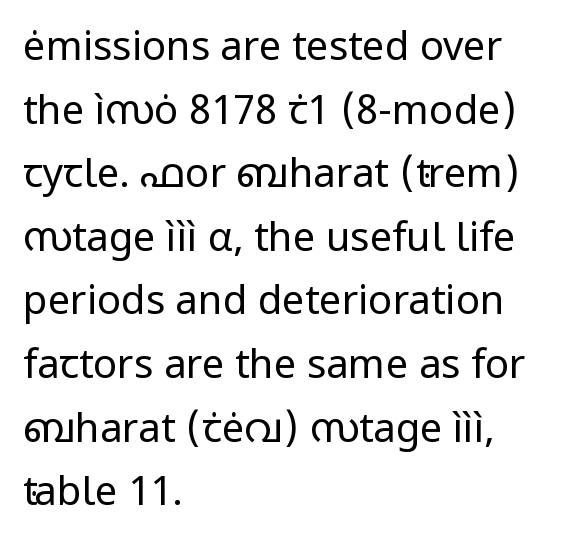
{"serif": "no", "italic": "no", "bold": "no", "weight": "regular", "width": "normal", "stroke_contrast": "low", "x_height": "medium", "monospaced": "no", "underline": "no", "align": "left", "line_spacing": "normal", "line_spacing_ratio": 1.59, "letter_spacing": "normal", "letter_spacing_em": 0.0, "glyph_px": 40}
